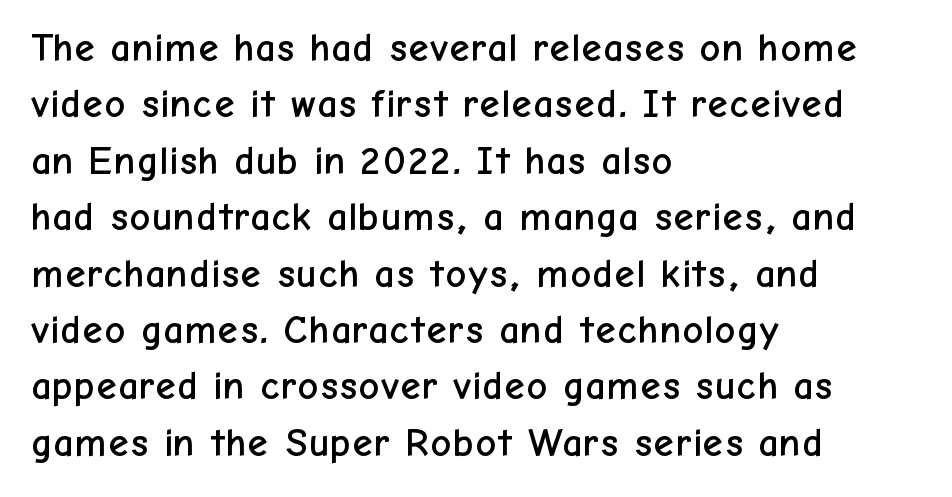
{"serif": "no", "italic": "no", "width": "normal", "stroke_contrast": "low", "x_height": "medium", "monospaced": "no", "underline": "no", "align": "left", "line_spacing": "normal", "line_spacing_ratio": 1.41, "letter_spacing": "normal", "letter_spacing_em": 0.0, "glyph_px": 40}
